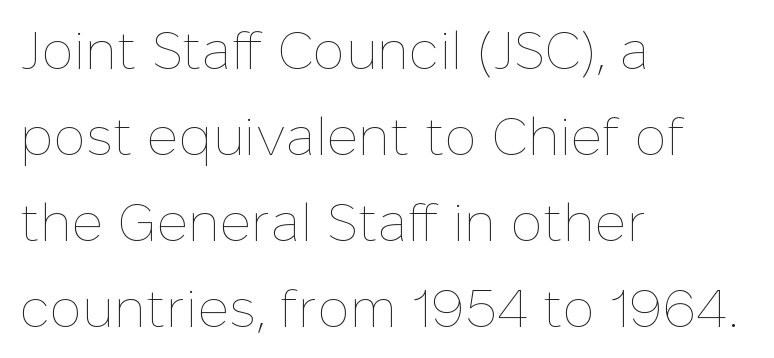
Does the lettering tilt? It doesn't — this is upright. Spacing verdict: proportional, widths tailored to each character. Every row of glyphs begins at an identical x-position on the left. Words appear dense and cohesive because spacing is normal. Regarding leading, the lines here are spaced in the standard way.
